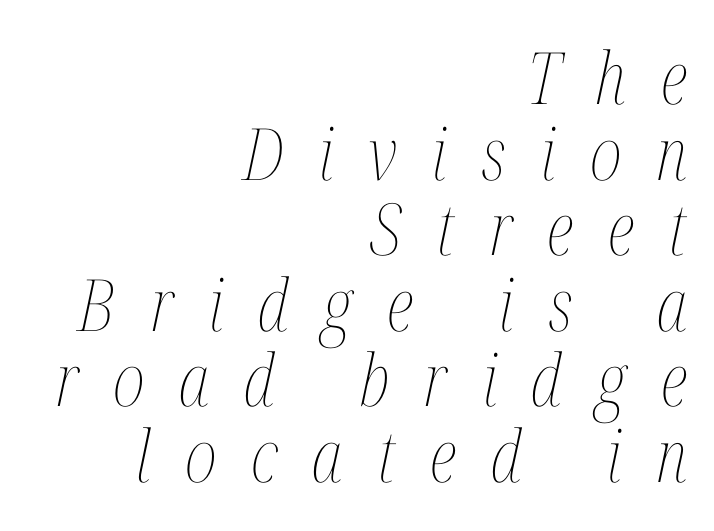
{"italic": "yes", "lean": "right", "slant_degrees": 12, "bold": "no", "weight": "thin", "width": "condensed", "stroke_contrast": "medium", "x_height": "medium", "monospaced": "no", "underline": "no", "align": "right", "line_spacing": "tight", "line_spacing_ratio": 1.05, "letter_spacing": "wide", "letter_spacing_em": 0.48, "glyph_px": 72}
